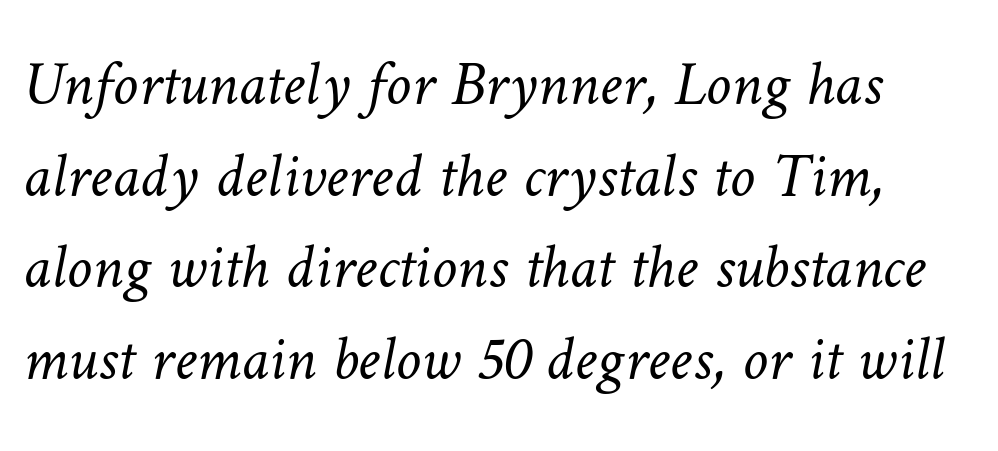
Q: Is the text bold? A: No.
Q: Is the text underlined? A: No.
Q: Is the spacing between letters normal or unusually wide? A: Normal.
Q: Is the spacing between lines tight, normal or loose? A: Normal.
Q: Width (condensed, normal, or wide)? A: Normal.
Q: Stroke contrast? A: Low.
Q: x-height? A: Medium.
Q: Monospaced? A: No.
